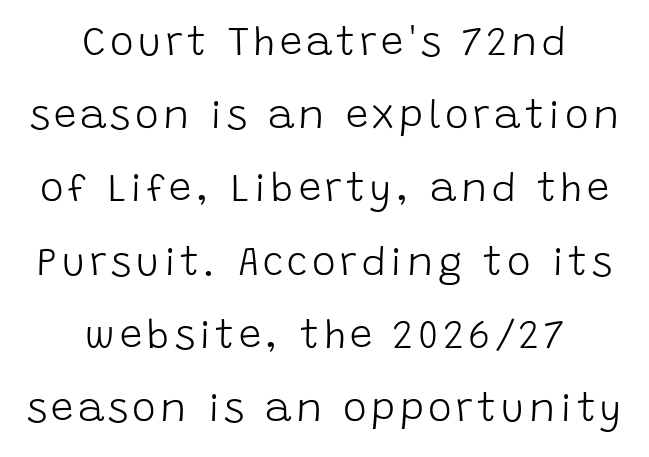
The image shows 40 px light sans-serif type, upright; set centered, line spacing 1.83x, not underlined; low stroke contrast and a large x-height.
